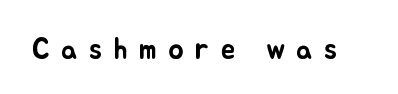
A clean baseline with only descenders dipping below it. Is there any slant? The stems are plumb. Spacing verdict: proportional, widths tailored to each character. Each word looks stretched out because of the extra space between its letters.
